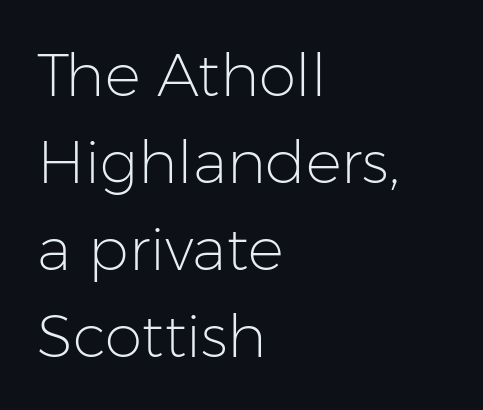
Q: Is the text bold? A: No.
Q: Is the text italic (slanted)? A: No, it is upright.
Q: Is the typeface a serif or a sans-serif typeface? A: Sans-serif.
Q: Is the text underlined? A: No.
Q: How is the paragraph aligned? A: Left-aligned.
Q: Is the spacing between letters normal or unusually wide? A: Normal.
Q: Is the spacing between lines tight, normal or loose? A: Normal.
Q: Width (condensed, normal, or wide)? A: Normal.
Q: Stroke contrast? A: Low.
Q: x-height? A: Medium.
Q: Monospaced? A: No.
